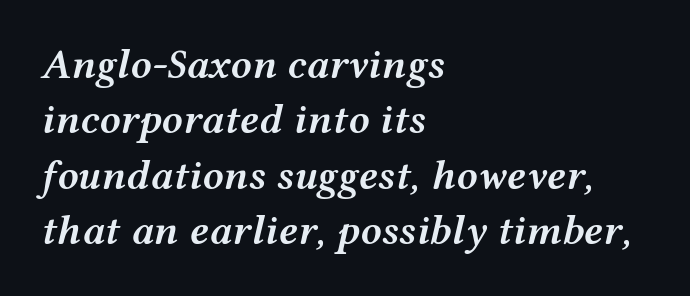
Q: Is the text bold? A: Semi-bold.
Q: Is the text italic (slanted)? A: Yes, it leans right by about 12 degrees.
Q: Is the text underlined? A: No.
Q: How is the paragraph aligned? A: Left-aligned.
Q: Is the spacing between letters normal or unusually wide? A: Normal.
Q: Is the spacing between lines tight, normal or loose? A: Normal.
Q: Width (condensed, normal, or wide)? A: Wide.
Q: Stroke contrast? A: Medium.
Q: x-height? A: Medium.
Q: Monospaced? A: No.
